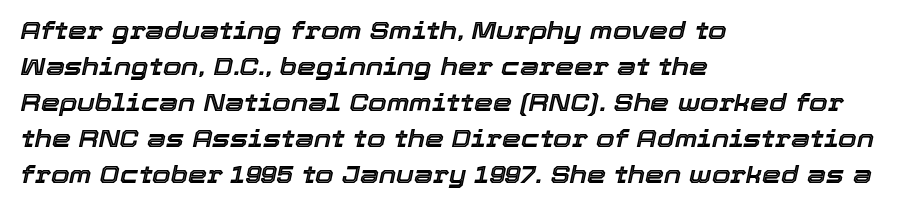
Q: Is the text italic (slanted)? A: Yes, it leans right by about 12 degrees.
Q: Is the text underlined? A: No.
Q: How is the paragraph aligned? A: Left-aligned.
Q: Is the spacing between letters normal or unusually wide? A: Normal.
Q: Is the spacing between lines tight, normal or loose? A: Normal.
